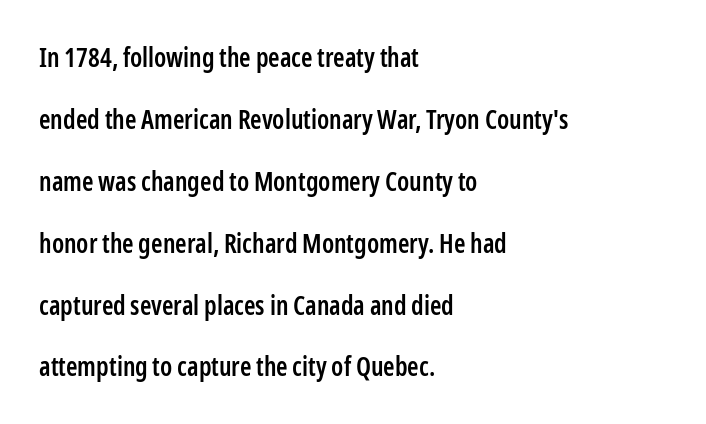
Q: Is the text bold? A: Semi-bold.
Q: Is the text italic (slanted)? A: No, it is upright.
Q: Is the text underlined? A: No.
Q: How is the paragraph aligned? A: Left-aligned.
Q: Is the spacing between letters normal or unusually wide? A: Normal.
Q: Is the spacing between lines tight, normal or loose? A: Loose.
